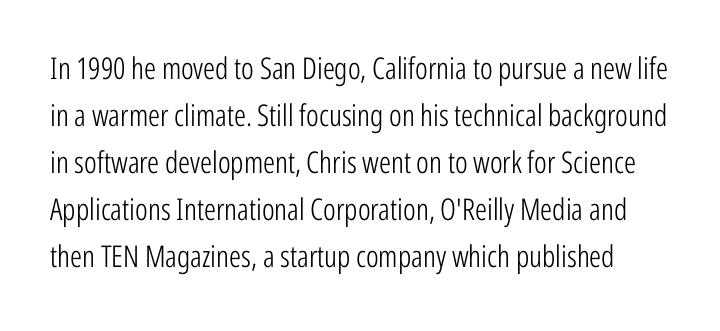
{"serif": "no", "italic": "no", "bold": "no", "weight": "light", "width": "condensed", "stroke_contrast": "low", "x_height": "medium", "monospaced": "no", "underline": "no", "line_spacing": "normal", "line_spacing_ratio": 1.57, "letter_spacing": "normal", "letter_spacing_em": 0.0, "glyph_px": 30}
